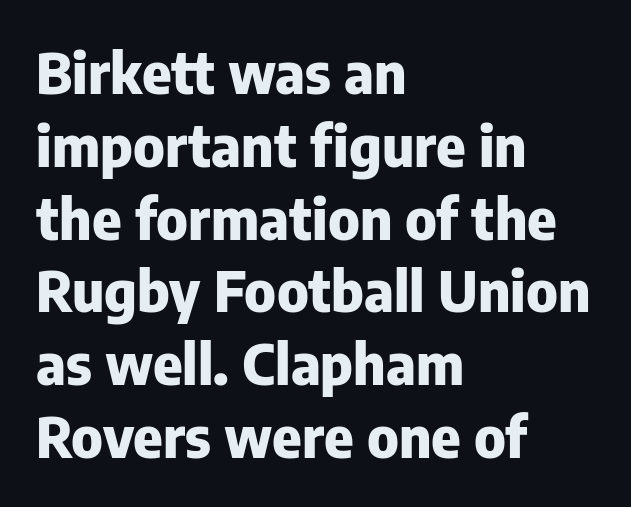
The image shows 56 px heavy sans-serif type, upright; set left-aligned, normal line spacing (1.3x), normal letter spacing, not underlined; low stroke contrast and a medium x-height.
